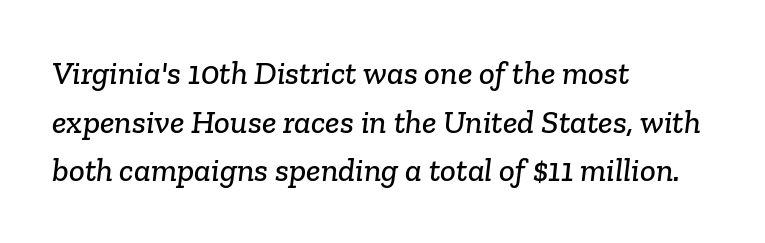
{"serif": "yes", "width": "normal", "stroke_contrast": "low", "x_height": "medium", "monospaced": "no", "underline": "no", "align": "left", "line_spacing": "normal", "line_spacing_ratio": 1.47, "letter_spacing": "normal", "letter_spacing_em": 0.0, "glyph_px": 33}
